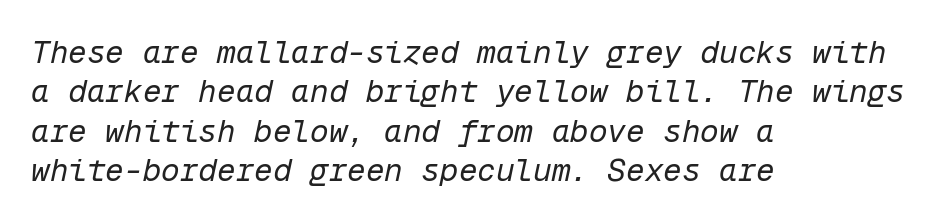
The image shows 31 px regular-weight type, italic (leaning right), monospaced; set left-aligned, normal line spacing (1.27x), normal letter spacing, not underlined; low stroke contrast and a medium x-height.
